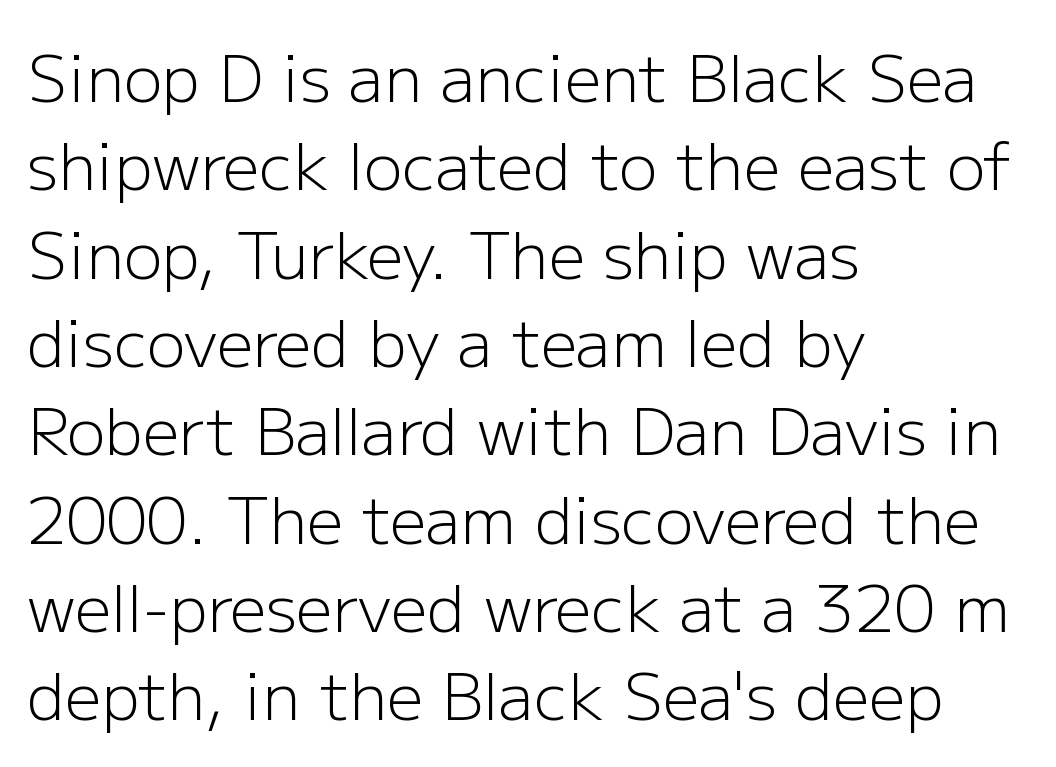
The image shows 64 px light sans-serif type, upright; set left-aligned, normal line spacing (1.38x), normal letter spacing, not underlined; low stroke contrast and a medium x-height.
